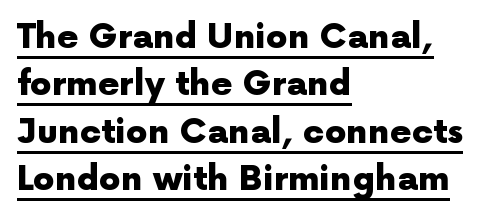
Q: Is the text bold? A: Yes.
Q: Is the text italic (slanted)? A: No, it is upright.
Q: Is the typeface a serif or a sans-serif typeface? A: Sans-serif.
Q: Is the text underlined? A: Yes.
Q: How is the paragraph aligned? A: Left-aligned.
Q: Is the spacing between letters normal or unusually wide? A: Normal.
Q: Is the spacing between lines tight, normal or loose? A: Normal.
Q: Width (condensed, normal, or wide)? A: Normal.
Q: x-height? A: Medium.
Q: Monospaced? A: No.
